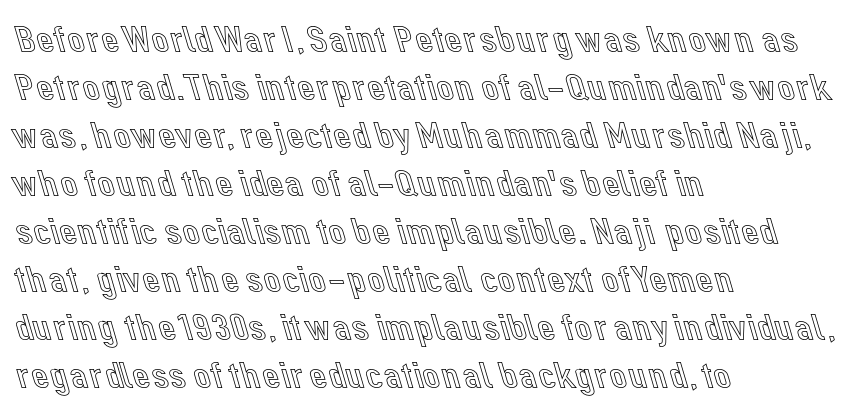
Every row of glyphs begins at an identical x-position on the left. Bare-footed words on every line. You could not count columns in this text — the font is proportionally spaced. Between one letter and the next there's only the usual sliver of space.
